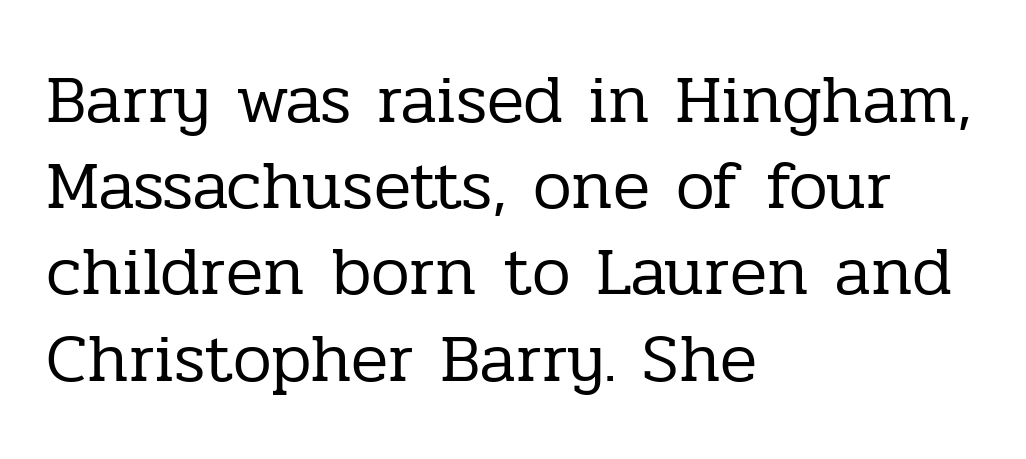
The passage shown is typed in a proportional face where columns would drift. Nobody touched the tracking dial on this one. Small tapered or slab feet sit at the stroke ends, so this counts as serif. The passage shown stacks its lines at a standard gap. The font is comparable to plain body text, perhaps lighter.
